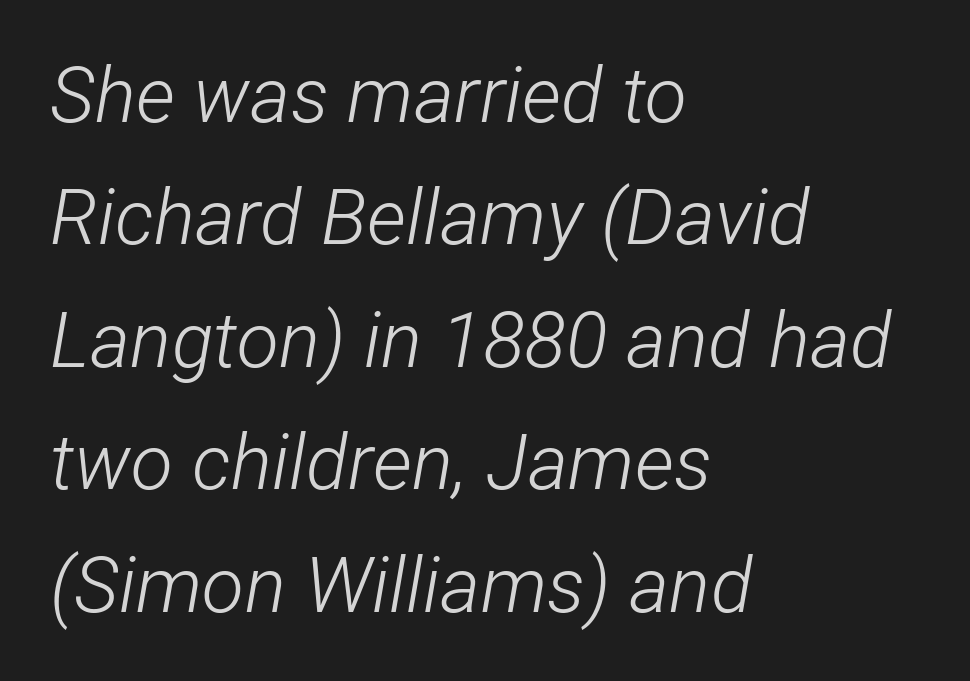
The image shows 77 px light, condensed type, italic (leaning right); set left-aligned, normal line spacing (1.59x), normal letter spacing, not underlined; low stroke contrast and a medium x-height.
